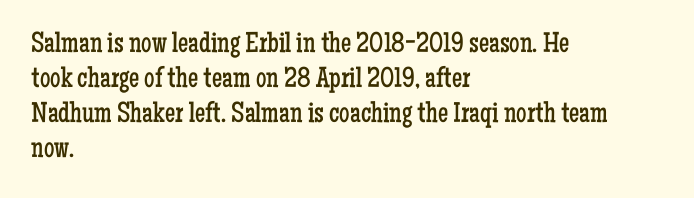
The passage shown is not underscored anywhere. Does extra space separate the letters? No, they use regular spacing. Character widths vary here, with narrow letters taking less room than wide ones. This rendering uses left alignment, leaving the right contour irregular.
